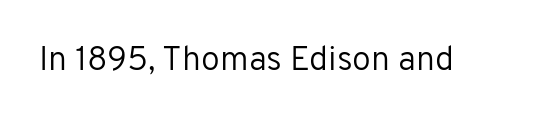
{"serif": "no", "italic": "no", "bold": "no", "weight": "regular", "width": "normal", "stroke_contrast": "low", "x_height": "medium", "monospaced": "no", "underline": "no", "letter_spacing": "normal", "letter_spacing_em": 0.0, "glyph_px": 34}
